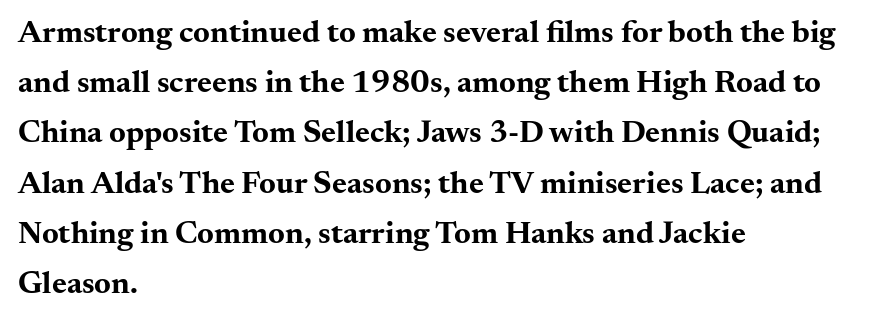
The rendering uses natural spacing where letterforms have individual widths. Unmarked baselines from the first word to the last. The lines are quadded left. Each glyph is drawn with heavy, bold strokes. The font's upright variant was chosen for this text. Note: serifs present on the glyphs.
